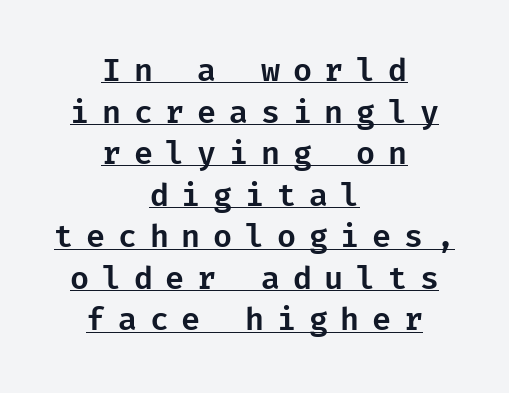
The image shows 31 px sans-serif type, upright; set centered, normal line spacing (1.34x), unusually wide letter spacing (+0.41 em), underlined; low stroke contrast and a medium x-height.
